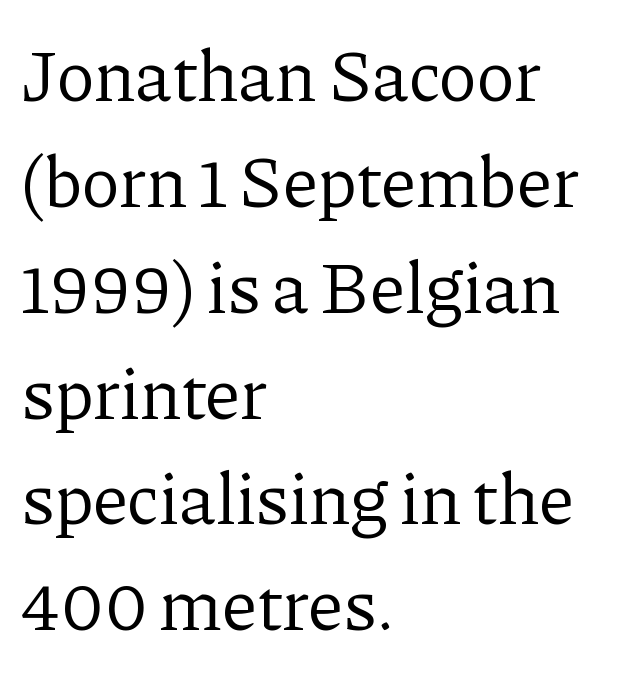
The lines in this sample share a left origin and differ only in where they stop. Upright lettering throughout. Letterform terminals end in serifs throughout the passage. Inter-character spacing is left at the font's built-in metrics. Proportional: the letters do not fall into vertical columns. The block of text has a typical density, with ordinary space between rows.
